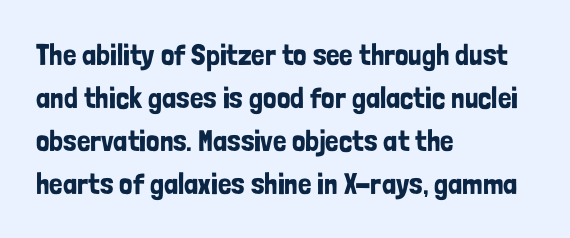
Q: Is the text italic (slanted)? A: No, it is upright.
Q: Is the typeface a serif or a sans-serif typeface? A: Sans-serif.
Q: Is the text underlined? A: No.
Q: How is the paragraph aligned? A: Left-aligned.
Q: Is the spacing between letters normal or unusually wide? A: Normal.
Q: Is the spacing between lines tight, normal or loose? A: Normal.
Q: Width (condensed, normal, or wide)? A: Condensed.
Q: Stroke contrast? A: Low.
Q: x-height? A: Medium.
Q: Monospaced? A: No.
